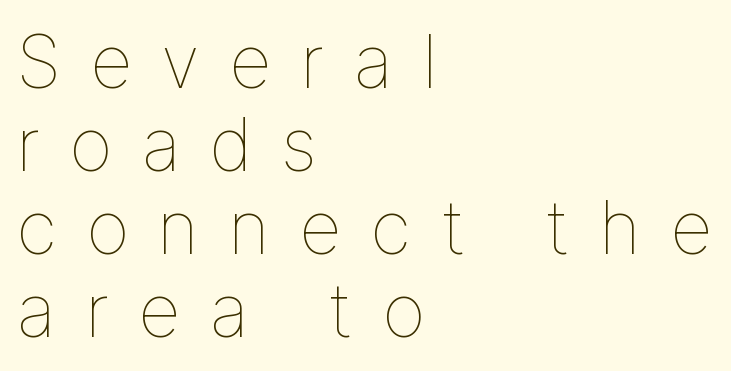
The image shows 74 px thin type, upright; set left-aligned, tight line spacing (1.12x), unusually wide letter spacing (+0.39 em), not underlined; low stroke contrast and a medium x-height.
